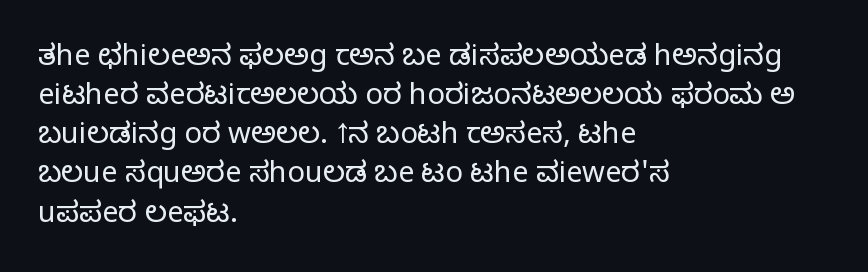
{"serif": "no", "italic": "no", "bold": "no", "weight": "light", "width": "normal", "stroke_contrast": "low", "x_height": "medium", "monospaced": "no", "underline": "no", "align": "left", "line_spacing": "normal", "line_spacing_ratio": 1.35, "letter_spacing": "normal", "letter_spacing_em": 0.0, "glyph_px": 29}
